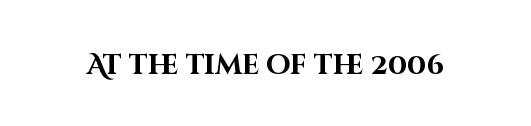
Q: Is the text bold? A: Yes.
Q: Is the text italic (slanted)? A: No, it is upright.
Q: Is the typeface a serif or a sans-serif typeface? A: Sans-serif.
Q: Is the text underlined? A: No.
Q: Is the spacing between letters normal or unusually wide? A: Normal.
Q: Width (condensed, normal, or wide)? A: Normal.
Q: Stroke contrast? A: High.
Q: x-height? A: Large.
Q: Monospaced? A: No.
